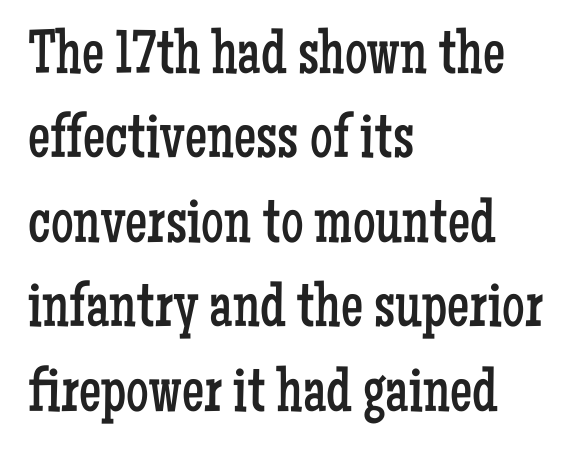
The face used here is seriffed, in the tradition of book romans. Unlike italic type, these characters show no tilt at all. Compared with typical paragraphs, the rows here are spaced about the same. Counters stay open thanks to moderate or lighter strokes. Descenders are the only things crossing below the line. These lines keep a tight, regular rhythm from letter to letter.
